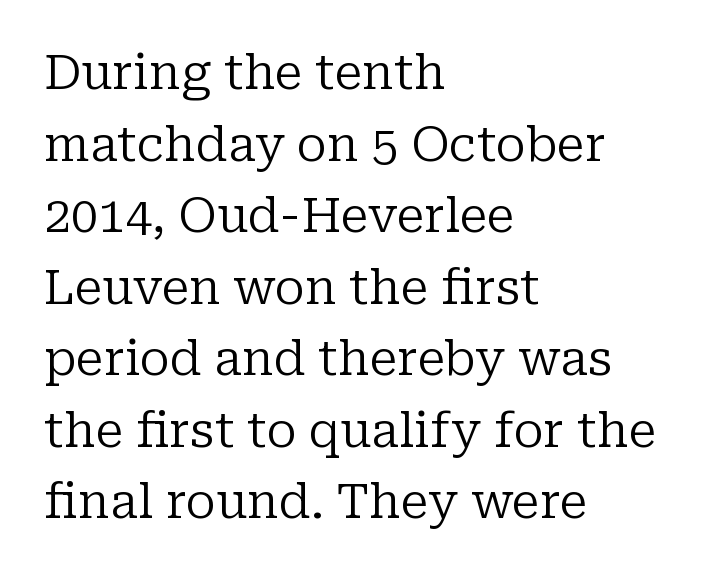
In terms of letterspacing, this is plain default setting. The ragged edge is on the right, which tells us the setting is flush left. Baseline-to-baseline distance is the conventional proportion of letter height. In terms of letterform style, serifs are clearly present. The foot of each line stays bare and open. Vertical strokes here are truly vertical.
